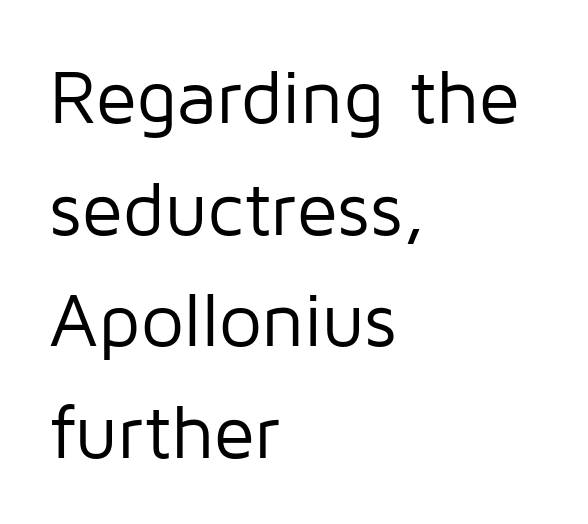
{"serif": "no", "italic": "no", "bold": "no", "weight": "regular", "width": "normal", "stroke_contrast": "low", "x_height": "medium", "monospaced": "no", "underline": "no", "align": "left", "line_spacing": "normal", "line_spacing_ratio": 1.47, "letter_spacing": "normal", "letter_spacing_em": 0.0, "glyph_px": 76}
